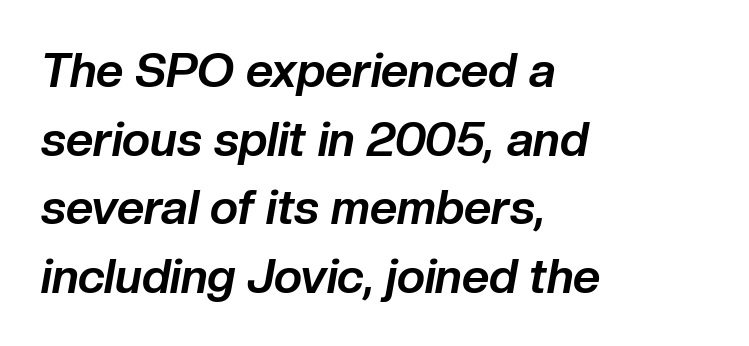
The image shows 48 px bold type, italic (leaning right); set left-aligned, normal line spacing (1.43x), normal letter spacing, not underlined; low stroke contrast and a medium x-height.
